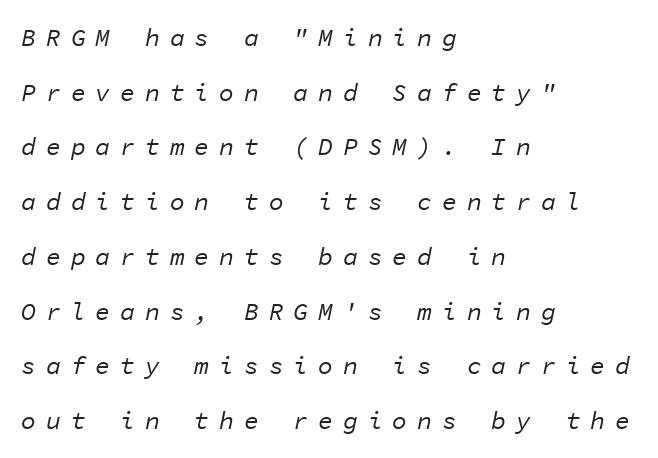
The image shows 25 px text type, italic (leaning right); set left-aligned, loose line spacing (2.19x), unusually wide letter spacing (+0.39 em), not underlined.
